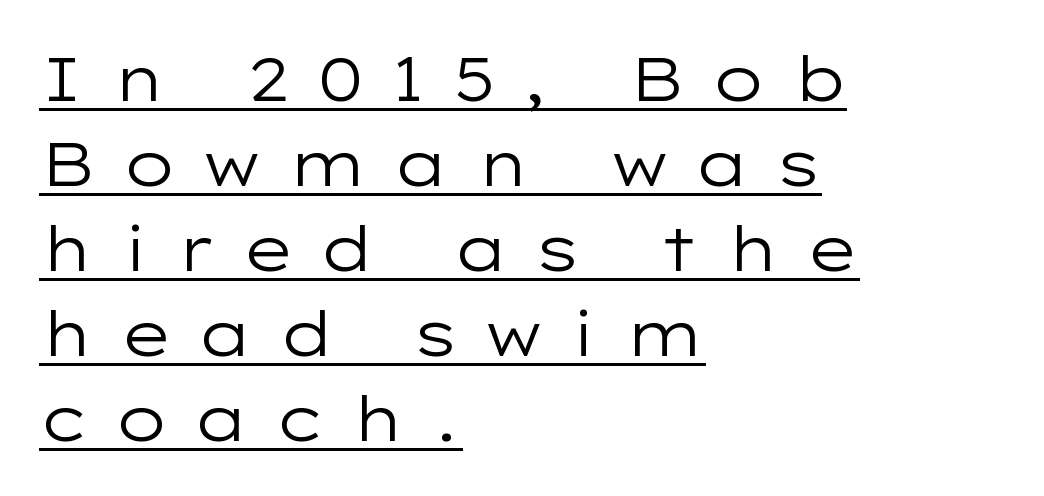
The image shows 62 px regular-weight, wide sans-serif type, upright; set left-aligned, normal line spacing (1.37x), unusually wide letter spacing (+0.41 em), underlined; low stroke contrast and a medium x-height.
